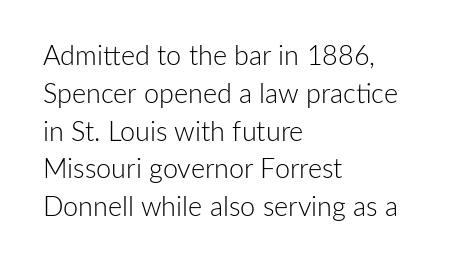
{"italic": "no", "bold": "no", "underline": "no", "align": "left", "line_spacing": "normal", "line_spacing_ratio": 1.4, "letter_spacing": "normal", "letter_spacing_em": 0.0, "glyph_px": 27}
